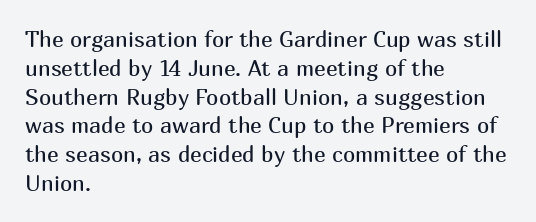
{"italic": "no", "bold": "no", "underline": "no", "align": "left", "line_spacing": "normal", "line_spacing_ratio": 1.31, "letter_spacing": "normal", "letter_spacing_em": 0.0, "glyph_px": 22}
